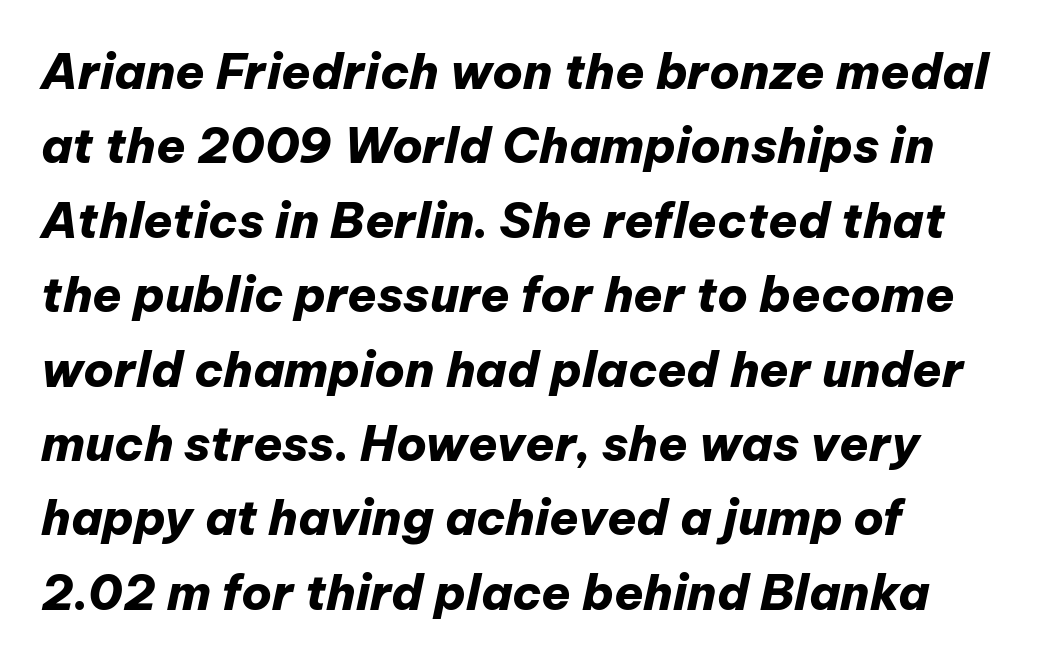
{"italic": "yes", "lean": "right", "slant_degrees": 12, "bold": "yes", "weight": "heavy", "width": "normal", "stroke_contrast": "low", "x_height": "medium", "monospaced": "no", "underline": "no", "align": "left", "line_spacing": "normal", "line_spacing_ratio": 1.55, "letter_spacing": "normal", "letter_spacing_em": 0.0, "glyph_px": 48}
